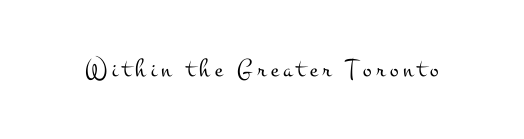
{"bold": "no", "underline": "no", "glyph_px": 26}
